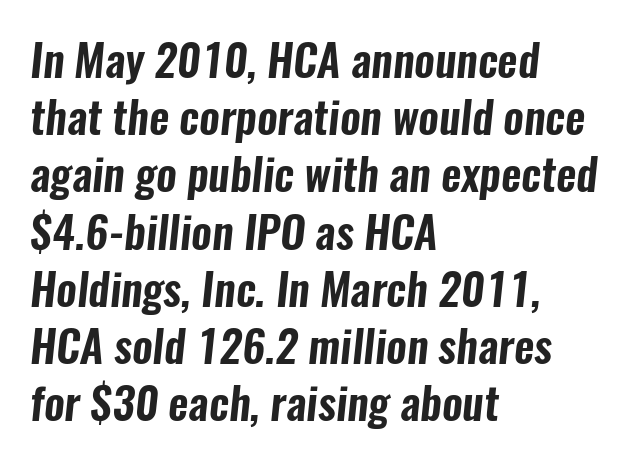
The image shows 44 px condensed sans-serif type; set left-aligned, normal line spacing (1.3x), normal letter spacing, not underlined; low stroke contrast and a medium x-height.
